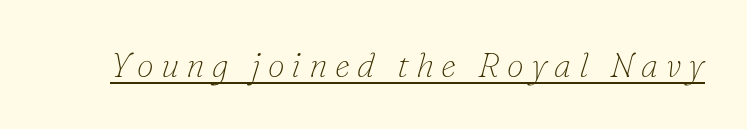
This is not heavy type; no bold has been used. The font's italic variant was chosen for this text. The tracking reads as deliberately expanded to a designer's eye. Proportional: the letters do not fall into vertical columns. Is there an underline? Yes — a line sits under the letters. These lines are composed in type with serifs.
